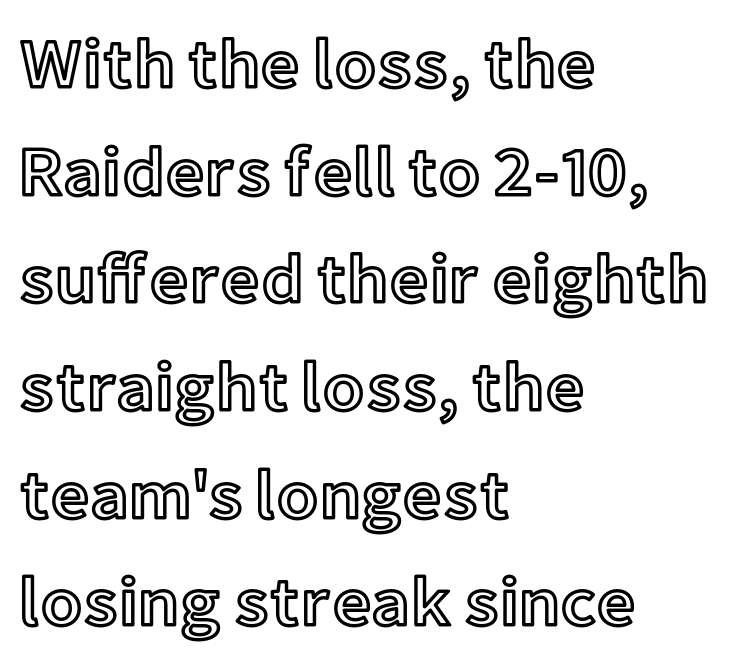
Does the leading feel generous? No, just average. Type without underlining. Every character sits straight up, as roman type does. Looks like regular typesetting: each glyph gets only the width it needs. The text block is weighted toward the left margin, trailing off unevenly rightward. Tracking value appears to be zero — textbook default spacing.
